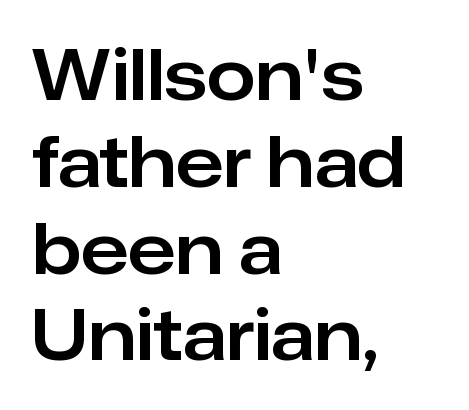
Unlike a traditional serif, this face leaves its strokes unadorned. Underline: absent. The paragraph shown leans on its left margin. This sample uses plain, unmodified letter spacing. Spacing verdict: proportional, widths tailored to each character.
